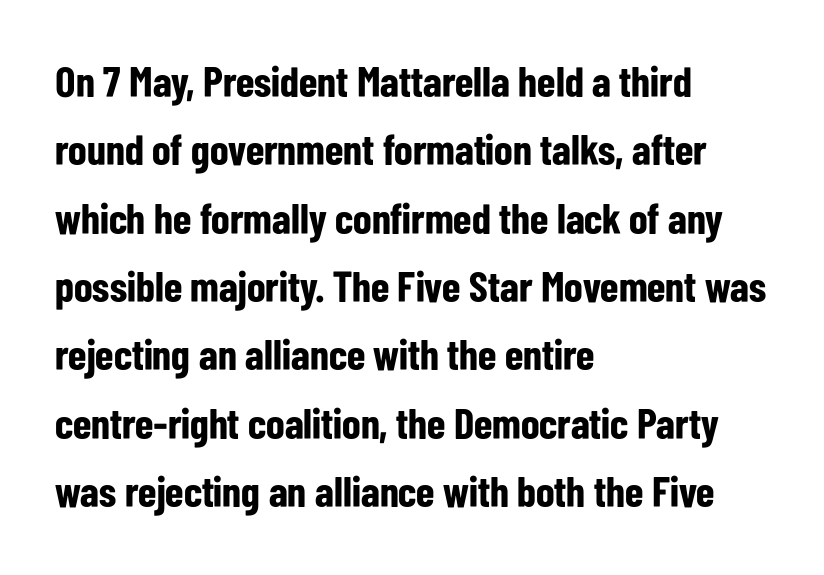
Spacing verdict: proportional, widths tailored to each character. Here the glyphs are tracked normally, forming tight word shapes. These lines were composed using upright roman letters. Is there much room between lines? A standard amount, neither cramped nor airy.
